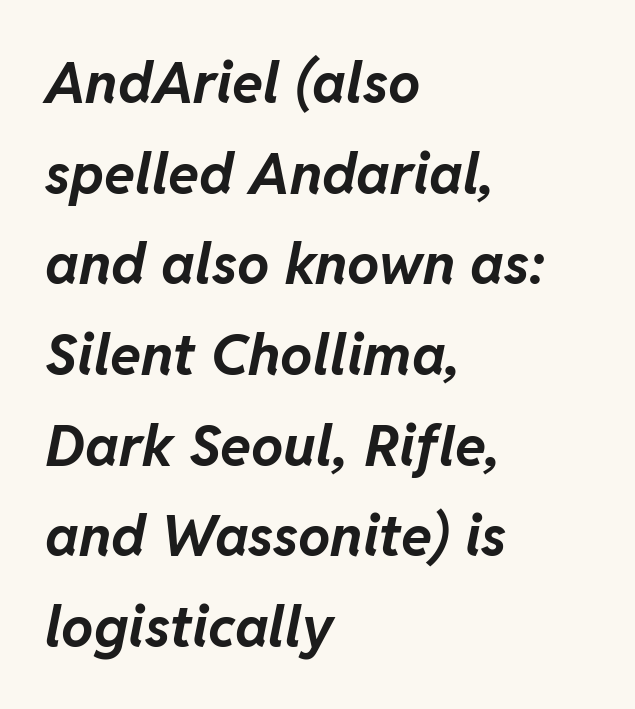
The image shows 57 px bold type, italic (leaning right); set left-aligned, normal line spacing (1.59x), normal letter spacing, not underlined; low stroke contrast and a medium x-height.
